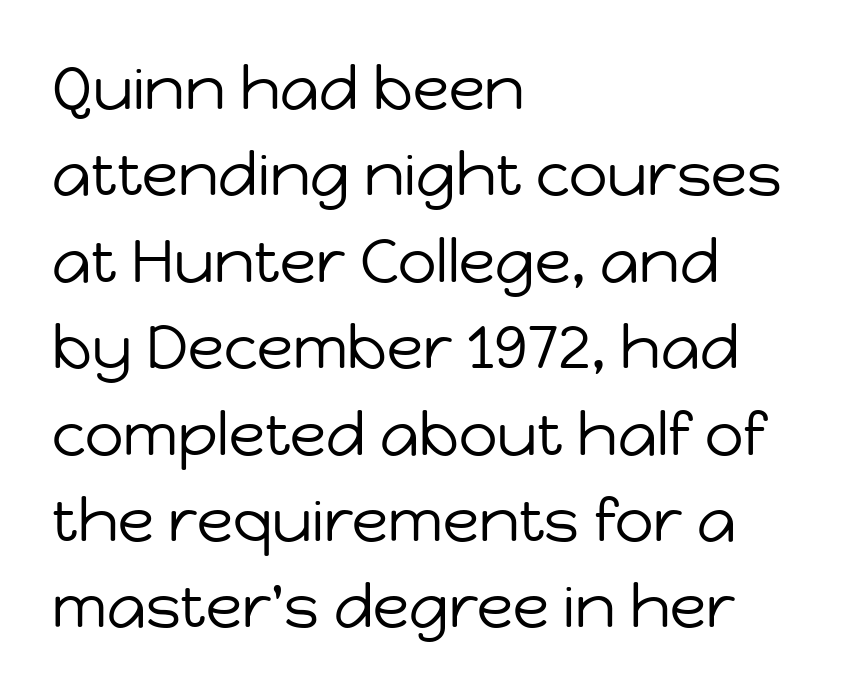
Q: Is the text bold? A: No.
Q: Is the text italic (slanted)? A: No, it is upright.
Q: Is the typeface a serif or a sans-serif typeface? A: Sans-serif.
Q: Is the text underlined? A: No.
Q: How is the paragraph aligned? A: Left-aligned.
Q: Is the spacing between letters normal or unusually wide? A: Normal.
Q: Is the spacing between lines tight, normal or loose? A: Normal.
Q: Width (condensed, normal, or wide)? A: Normal.
Q: Stroke contrast? A: Low.
Q: x-height? A: Medium.
Q: Monospaced? A: No.
